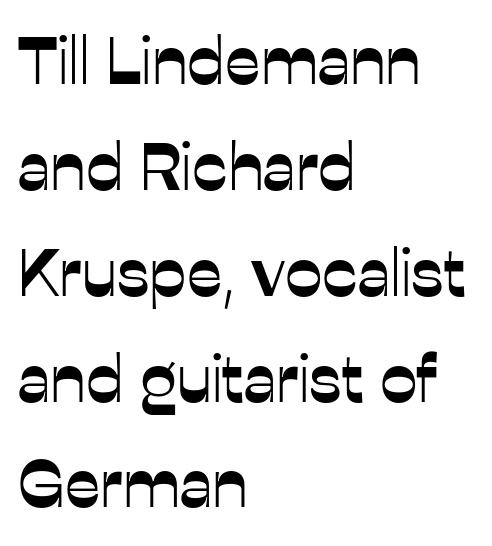
{"serif": "no", "italic": "no", "width": "normal", "stroke_contrast": "low", "x_height": "medium", "monospaced": "no", "underline": "no", "align": "left", "line_spacing": "normal", "line_spacing_ratio": 1.58, "letter_spacing": "normal", "letter_spacing_em": 0.0, "glyph_px": 67}
